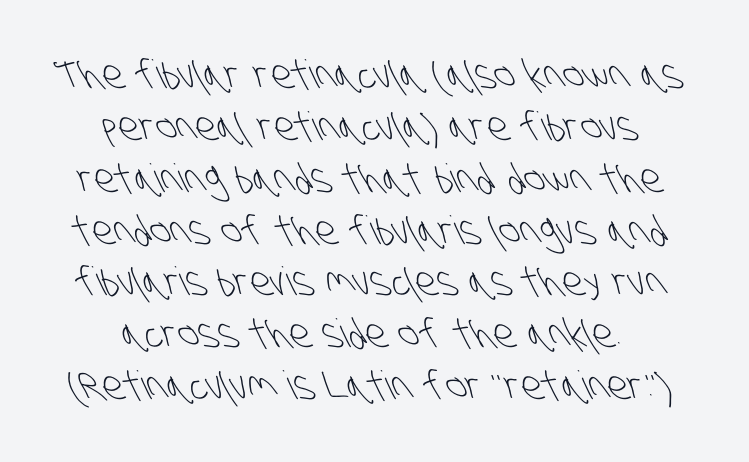
Q: Is the text bold? A: No.
Q: Is the typeface a serif or a sans-serif typeface? A: Sans-serif.
Q: Is the text underlined? A: No.
Q: How is the paragraph aligned? A: Centered.
Q: Is the spacing between letters normal or unusually wide? A: Normal.
Q: Is the spacing between lines tight, normal or loose? A: Normal.
Q: Width (condensed, normal, or wide)? A: Condensed.
Q: Stroke contrast? A: Low.
Q: x-height? A: Large.
Q: Monospaced? A: No.
